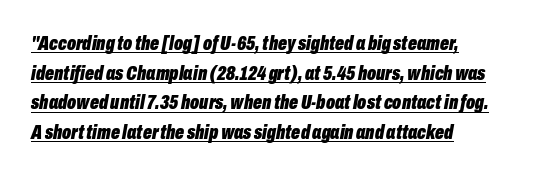
The image shows 21 px bold type, italic (leaning right); set left-aligned, normal line spacing (1.41x), normal letter spacing, underlined.
